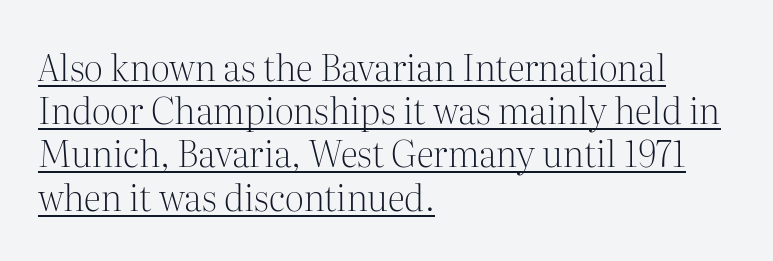
The image shows 36 px light serif type, upright; set left-aligned, line spacing 1.2x, normal letter spacing, underlined; medium stroke contrast and a medium x-height.
